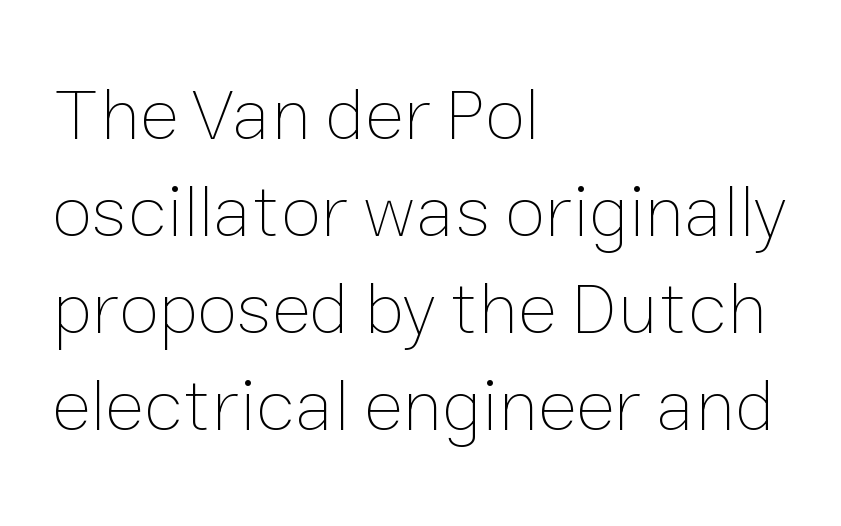
Rendered with straight, roman letterforms. Does the copy run flush right? No — it runs flush left. Honestly, the letter spacing is just normal — you wouldn't notice it. Underlining? Definitely not there. The passage shown is typed in a proportional face where columns would drift. Is the type heavy? It reads as light-to-regular instead.
